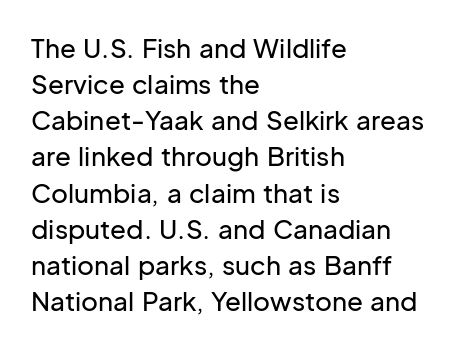
The image shows 26 px text type, upright; set left-aligned, normal line spacing (1.39x), normal letter spacing, not underlined.
